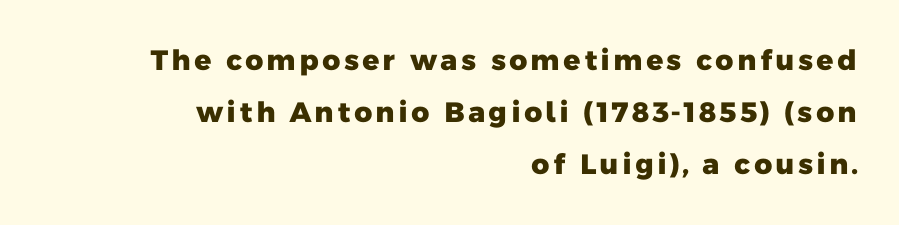
The face used here is a sans, in the tradition of grotesques and geometrics. Horizontally, the lines are justified to the trailing edge only. Students, this is bold: see how much ink each stroke carries. You could not count columns in this text — the font is proportionally spaced. Only glyphs here, with clear space below each row.
